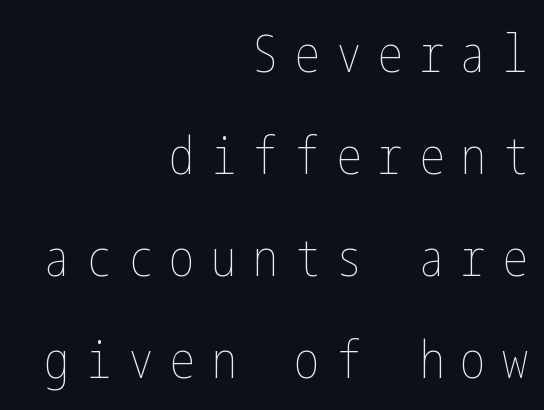
Q: Is the text bold? A: No.
Q: Is the text italic (slanted)? A: No, it is upright.
Q: Is the text underlined? A: No.
Q: How is the paragraph aligned? A: Right-aligned.
Q: Is the spacing between letters normal or unusually wide? A: Unusually wide.
Q: Is the spacing between lines tight, normal or loose? A: Loose.
Q: Width (condensed, normal, or wide)? A: Condensed.
Q: Stroke contrast? A: Low.
Q: x-height? A: Medium.
